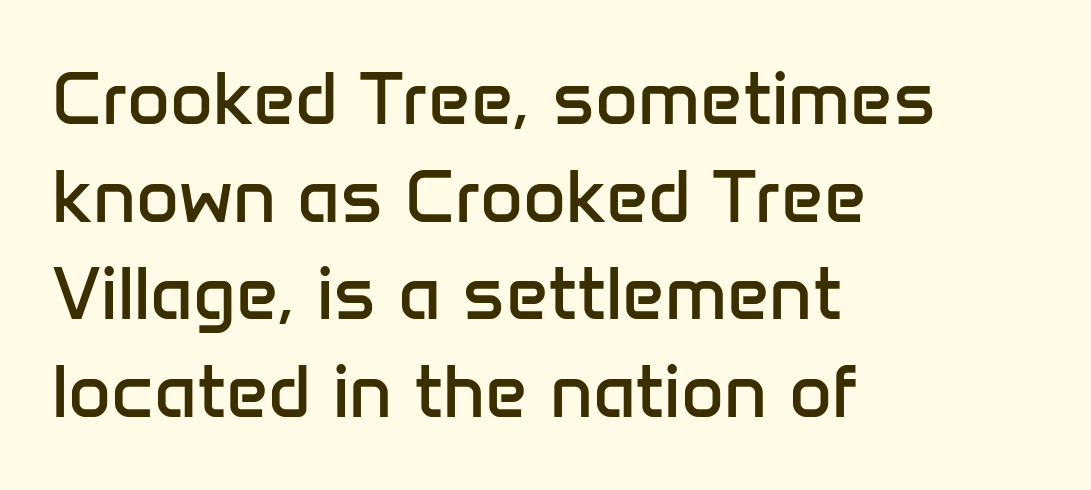
{"serif": "no", "italic": "no", "bold": "no", "weight": "regular", "width": "normal", "stroke_contrast": "low", "x_height": "medium", "monospaced": "no", "underline": "no", "align": "left", "line_spacing": "normal", "line_spacing_ratio": 1.32, "letter_spacing": "normal", "letter_spacing_em": 0.0, "glyph_px": 74}
